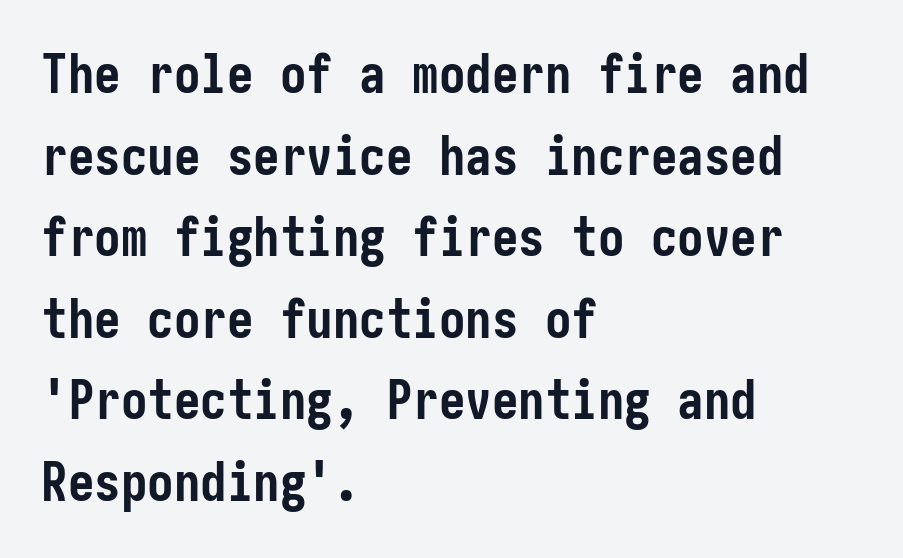
Q: Is the text bold? A: Yes.
Q: Is the text italic (slanted)? A: No, it is upright.
Q: Is the typeface a serif or a sans-serif typeface? A: Sans-serif.
Q: Is the text underlined? A: No.
Q: How is the paragraph aligned? A: Left-aligned.
Q: Is the spacing between letters normal or unusually wide? A: Normal.
Q: Is the spacing between lines tight, normal or loose? A: Normal.
Q: Width (condensed, normal, or wide)? A: Condensed.
Q: Stroke contrast? A: Low.
Q: x-height? A: Medium.
